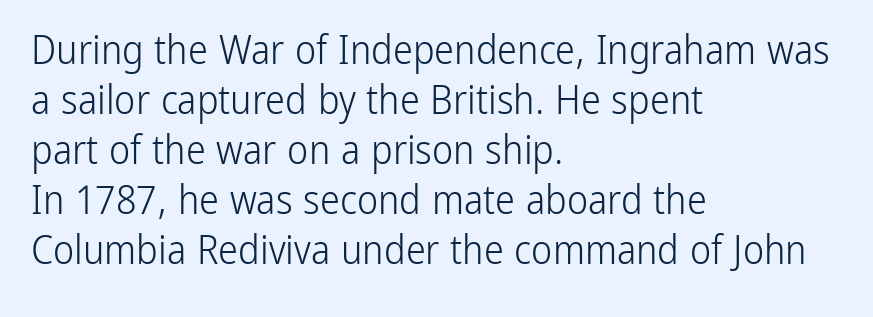
Q: Is the text bold? A: No.
Q: Is the text italic (slanted)? A: No, it is upright.
Q: Is the typeface a serif or a sans-serif typeface? A: Sans-serif.
Q: Is the text underlined? A: No.
Q: How is the paragraph aligned? A: Left-aligned.
Q: Is the spacing between letters normal or unusually wide? A: Normal.
Q: Is the spacing between lines tight, normal or loose? A: Normal.
Q: Width (condensed, normal, or wide)? A: Condensed.
Q: Stroke contrast? A: Low.
Q: x-height? A: Medium.
Q: Monospaced? A: No.
